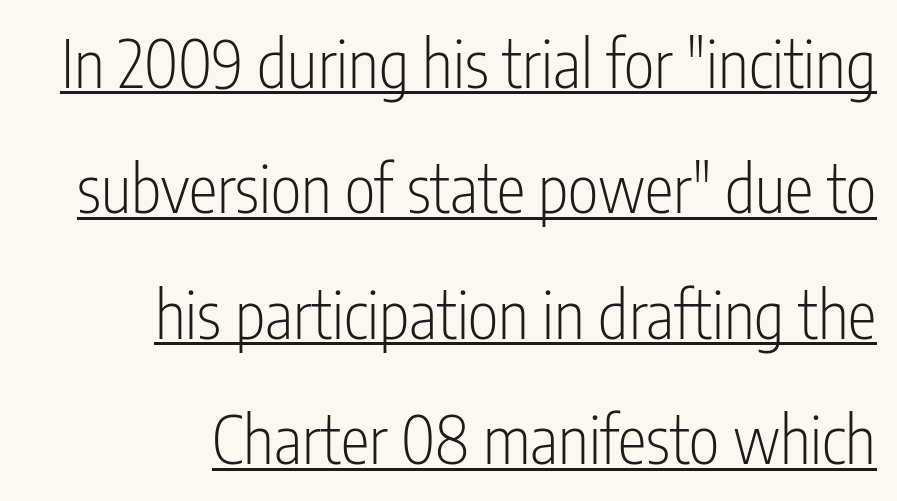
Notice the wide empty band between every row — that's loose leading. Does a line run under the words? Yes, clearly. Proportional: the letters do not fall into vertical columns. In terms of posture, this sample is upright.
